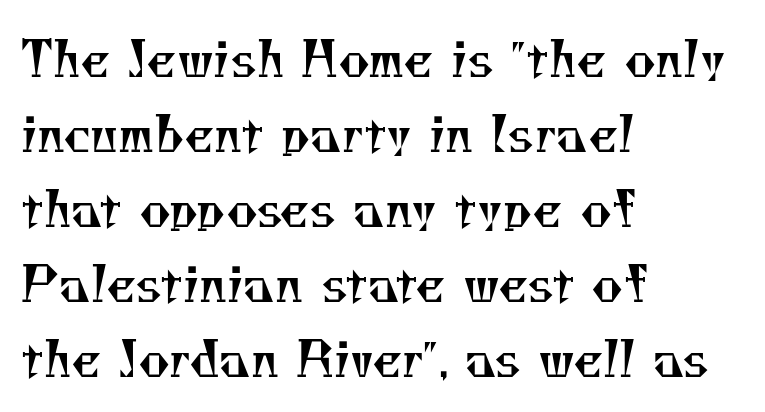
The ragged edge is on the right, which tells us the setting is flush left. This reads as an unemphasized weight, regular at the heaviest. Any mark beneath the type? The region is blank. Here the glyphs are tracked normally, forming tight word shapes. The rendering uses natural spacing where letterforms have individual widths.
